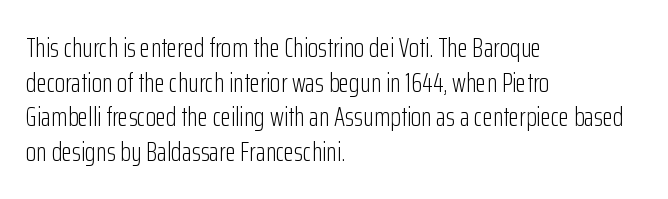
The image shows 27 px text type, upright; set left-aligned, normal line spacing (1.28x), normal letter spacing, not underlined.
